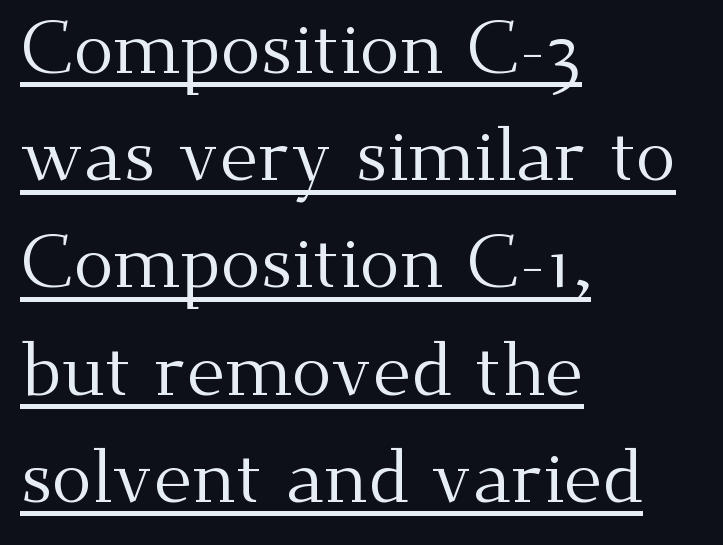
The image shows 75 px regular-weight serif type, upright; set left-aligned, normal line spacing (1.43x), normal letter spacing, underlined; medium stroke contrast and a small x-height.
